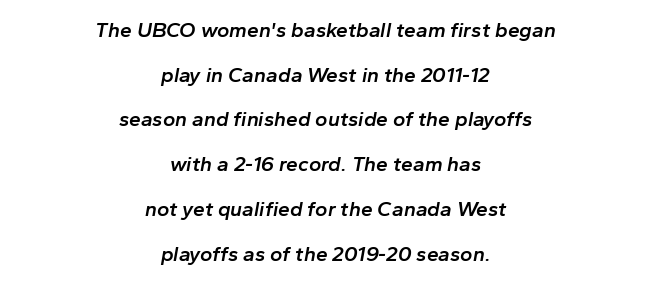
Lines of text with bare space underneath. Bold? Not quite — semibold, heavier than regular but stopping short. Airy leading. This sample is center-justified, so both line endings float freely.
